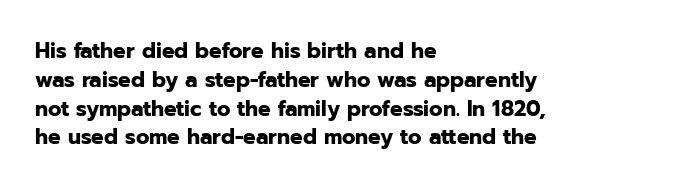
Q: Is the text bold? A: Yes.
Q: Is the text italic (slanted)? A: No, it is upright.
Q: Is the text underlined? A: No.
Q: How is the paragraph aligned? A: Left-aligned.
Q: Is the spacing between letters normal or unusually wide? A: Normal.
Q: Is the spacing between lines tight, normal or loose? A: Normal.
